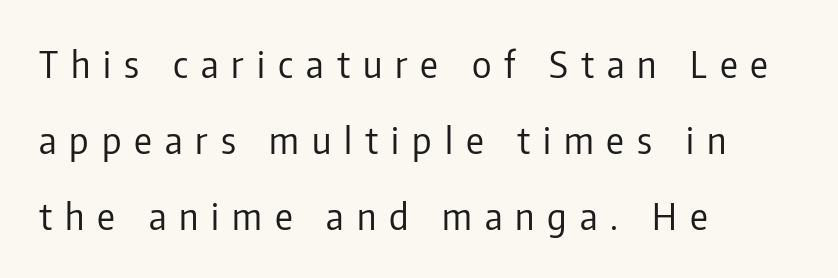
Q: Is the text bold? A: No.
Q: Is the text italic (slanted)? A: No, it is upright.
Q: Is the typeface a serif or a sans-serif typeface? A: Sans-serif.
Q: Is the text underlined? A: No.
Q: How is the paragraph aligned? A: Left-aligned.
Q: Is the spacing between letters normal or unusually wide? A: Unusually wide.
Q: Is the spacing between lines tight, normal or loose? A: Loose.
Q: Width (condensed, normal, or wide)? A: Condensed.
Q: Stroke contrast? A: Low.
Q: x-height? A: Medium.
Q: Monospaced? A: No.
